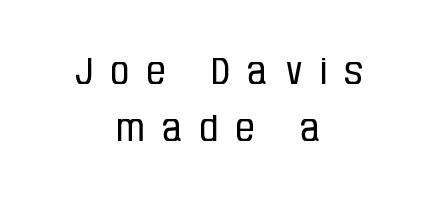
{"serif": "no", "italic": "no", "bold": "no", "weight": "regular", "width": "condensed", "stroke_contrast": "low", "x_height": "large", "monospaced": "no", "underline": "no", "align": "center", "line_spacing": "normal", "line_spacing_ratio": 1.55, "letter_spacing": "wide", "letter_spacing_em": 0.48, "glyph_px": 37}
